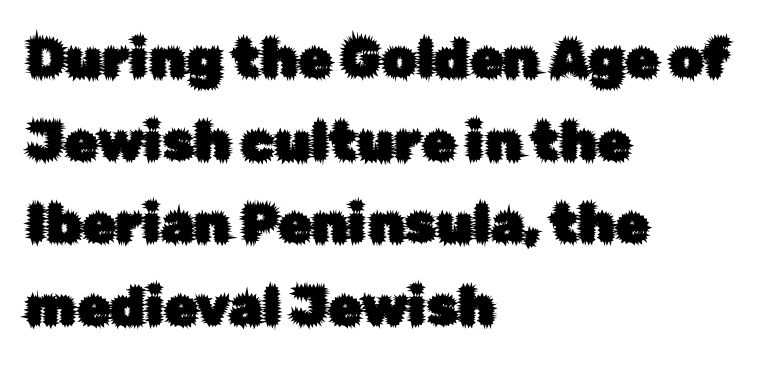
Q: Is the text italic (slanted)? A: No, it is upright.
Q: Is the typeface a serif or a sans-serif typeface? A: Sans-serif.
Q: Is the text underlined? A: No.
Q: How is the paragraph aligned? A: Left-aligned.
Q: Is the spacing between letters normal or unusually wide? A: Normal.
Q: Is the spacing between lines tight, normal or loose? A: Normal.
Q: Width (condensed, normal, or wide)? A: Normal.
Q: Stroke contrast? A: Low.
Q: x-height? A: Medium.
Q: Monospaced? A: No.
